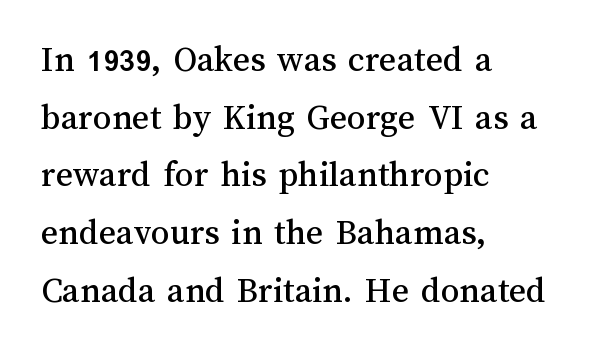
Q: Is the text italic (slanted)? A: No, it is upright.
Q: Is the text underlined? A: No.
Q: How is the paragraph aligned? A: Left-aligned.
Q: Is the spacing between letters normal or unusually wide? A: Normal.
Q: Is the spacing between lines tight, normal or loose? A: Normal.
Q: Width (condensed, normal, or wide)? A: Normal.
Q: Stroke contrast? A: Medium.
Q: x-height? A: Medium.
Q: Monospaced? A: No.
